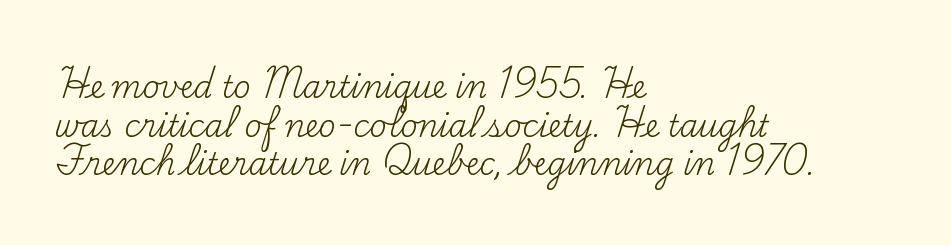
Q: Is the text bold? A: No.
Q: Is the text italic (slanted)? A: Yes.
Q: Is the typeface a serif or a sans-serif typeface? A: Serif.
Q: Is the text underlined? A: No.
Q: How is the paragraph aligned? A: Left-aligned.
Q: Is the spacing between letters normal or unusually wide? A: Normal.
Q: Is the spacing between lines tight, normal or loose? A: Normal.
Q: Width (condensed, normal, or wide)? A: Normal.
Q: Stroke contrast? A: Medium.
Q: x-height? A: Small.
Q: Monospaced? A: No.
